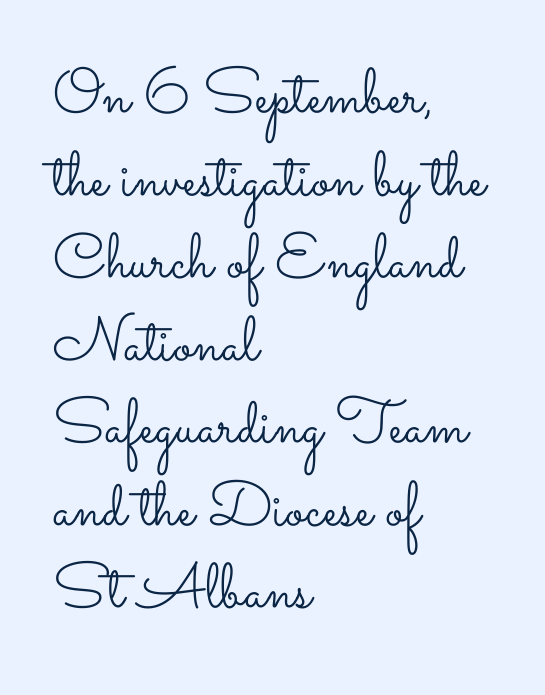
Q: Is the text bold? A: No.
Q: Is the text italic (slanted)? A: Yes.
Q: Is the text underlined? A: No.
Q: How is the paragraph aligned? A: Left-aligned.
Q: Is the spacing between letters normal or unusually wide? A: Normal.
Q: Is the spacing between lines tight, normal or loose? A: Normal.
Q: Width (condensed, normal, or wide)? A: Wide.
Q: Stroke contrast? A: Low.
Q: x-height? A: Small.
Q: Monospaced? A: No.
